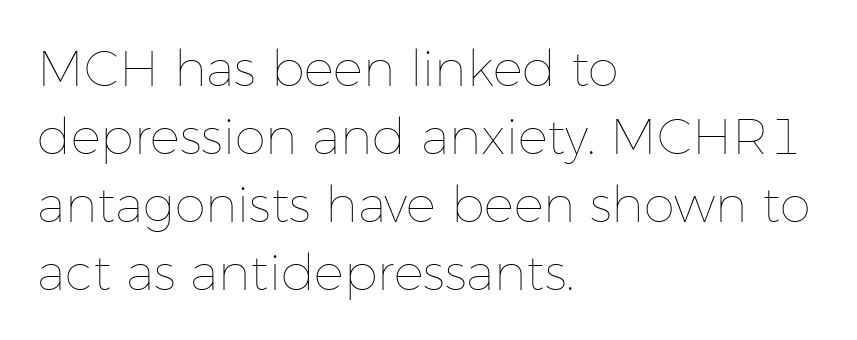
Q: Is the text bold? A: No.
Q: Is the text italic (slanted)? A: No, it is upright.
Q: Is the text underlined? A: No.
Q: How is the paragraph aligned? A: Left-aligned.
Q: Is the spacing between letters normal or unusually wide? A: Normal.
Q: Is the spacing between lines tight, normal or loose? A: Normal.
Q: Width (condensed, normal, or wide)? A: Normal.
Q: Stroke contrast? A: Low.
Q: x-height? A: Medium.
Q: Monospaced? A: No.
